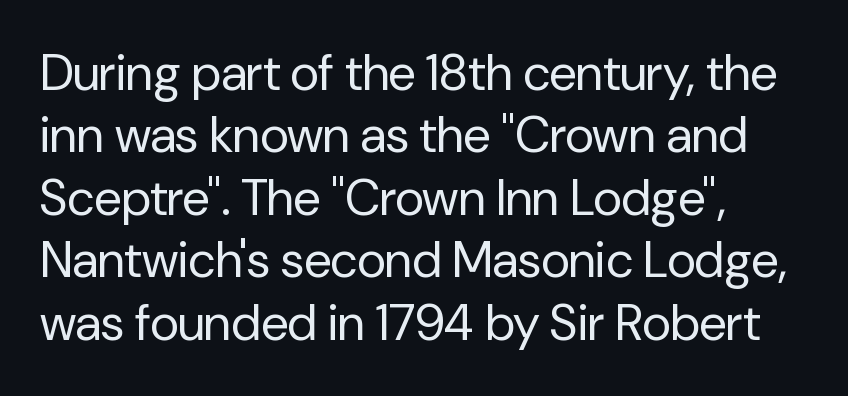
Q: Is the text bold? A: No.
Q: Is the text italic (slanted)? A: No, it is upright.
Q: Is the typeface a serif or a sans-serif typeface? A: Sans-serif.
Q: Is the text underlined? A: No.
Q: How is the paragraph aligned? A: Left-aligned.
Q: Is the spacing between letters normal or unusually wide? A: Normal.
Q: Is the spacing between lines tight, normal or loose? A: Normal.
Q: Width (condensed, normal, or wide)? A: Normal.
Q: Stroke contrast? A: Low.
Q: x-height? A: Medium.
Q: Monospaced? A: No.
